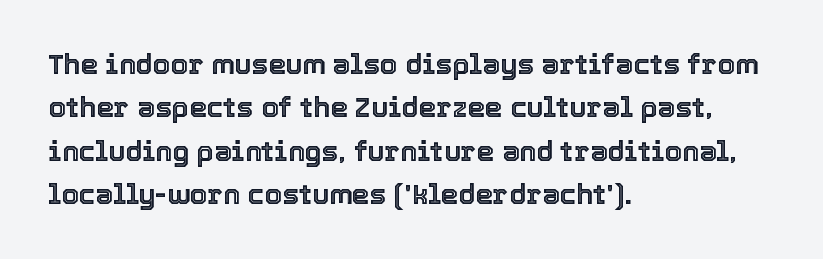
{"italic": "no", "width": "normal", "x_height": "medium", "monospaced": "no", "underline": "no", "align": "left", "line_spacing": "normal", "line_spacing_ratio": 1.55, "letter_spacing": "normal", "letter_spacing_em": 0.0, "glyph_px": 28}
